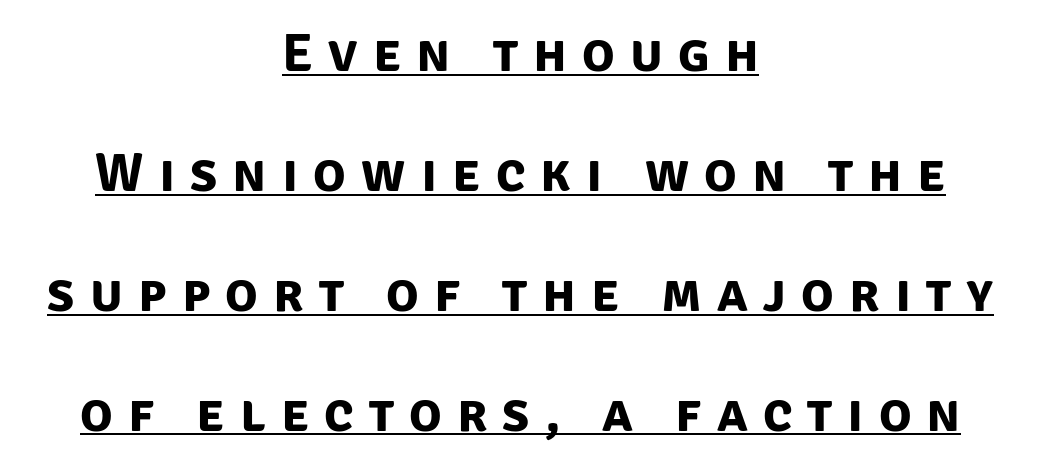
The image shows 54 px bold sans-serif type; set centered, loose line spacing (2.22x), unusually wide letter spacing (+0.28 em), underlined; low stroke contrast and a large x-height.
